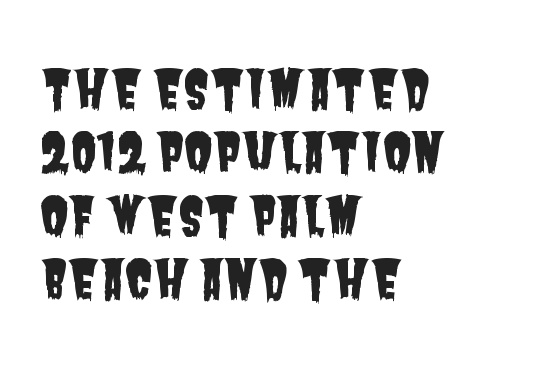
Q: Is the typeface a serif or a sans-serif typeface? A: Sans-serif.
Q: Is the text underlined? A: No.
Q: How is the paragraph aligned? A: Left-aligned.
Q: Is the spacing between letters normal or unusually wide? A: Normal.
Q: Width (condensed, normal, or wide)? A: Condensed.
Q: Stroke contrast? A: Low.
Q: x-height? A: Large.
Q: Monospaced? A: No.
